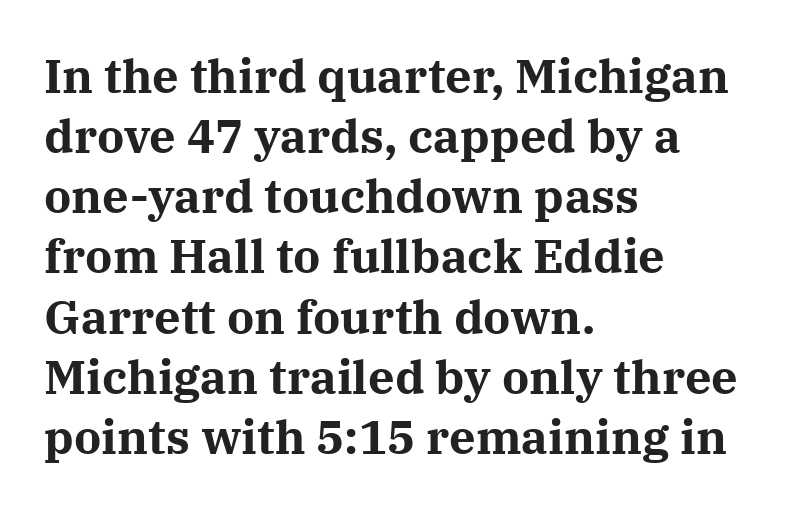
The image shows 47 px bold serif type, upright; set left-aligned, normal line spacing (1.28x), normal letter spacing, not underlined; medium stroke contrast and a medium x-height.
